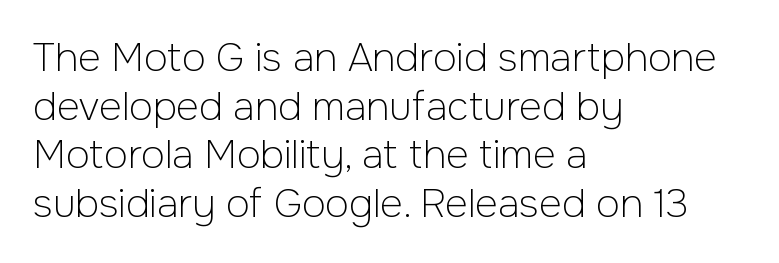
Q: Is the text bold? A: No.
Q: Is the text italic (slanted)? A: No, it is upright.
Q: Is the typeface a serif or a sans-serif typeface? A: Sans-serif.
Q: Is the text underlined? A: No.
Q: How is the paragraph aligned? A: Left-aligned.
Q: Is the spacing between letters normal or unusually wide? A: Normal.
Q: Is the spacing between lines tight, normal or loose? A: Normal.
Q: Width (condensed, normal, or wide)? A: Normal.
Q: Stroke contrast? A: Low.
Q: x-height? A: Medium.
Q: Monospaced? A: No.
